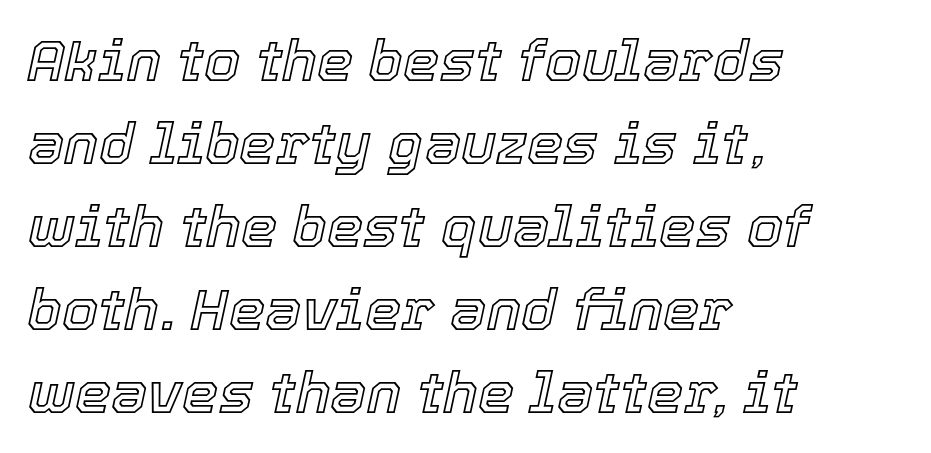
{"italic": "yes", "lean": "right", "slant_degrees": 12, "width": "normal", "x_height": "medium", "monospaced": "no", "underline": "no", "align": "left", "line_spacing": "normal", "line_spacing_ratio": 1.43, "letter_spacing": "normal", "letter_spacing_em": 0.0, "glyph_px": 58}
